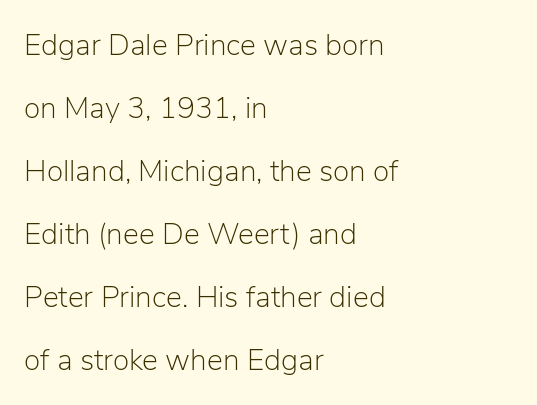
Q: Is the text bold? A: No.
Q: Is the text italic (slanted)? A: No, it is upright.
Q: Is the typeface a serif or a sans-serif typeface? A: Sans-serif.
Q: Is the text underlined? A: No.
Q: How is the paragraph aligned? A: Left-aligned.
Q: Is the spacing between letters normal or unusually wide? A: Normal.
Q: Is the spacing between lines tight, normal or loose? A: Loose.
Q: Width (condensed, normal, or wide)? A: Normal.
Q: Stroke contrast? A: Low.
Q: x-height? A: Medium.
Q: Monospaced? A: No.
